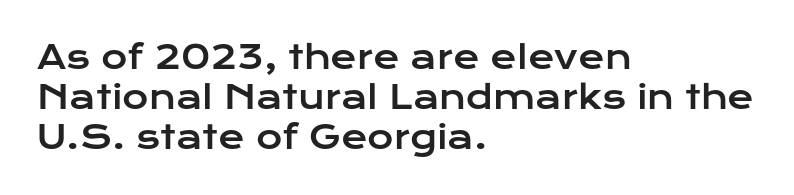
Q: Is the text italic (slanted)? A: No, it is upright.
Q: Is the typeface a serif or a sans-serif typeface? A: Sans-serif.
Q: Is the text underlined? A: No.
Q: How is the paragraph aligned? A: Left-aligned.
Q: Is the spacing between letters normal or unusually wide? A: Normal.
Q: Is the spacing between lines tight, normal or loose? A: Normal.
Q: Width (condensed, normal, or wide)? A: Wide.
Q: Stroke contrast? A: Low.
Q: x-height? A: Medium.
Q: Monospaced? A: No.
